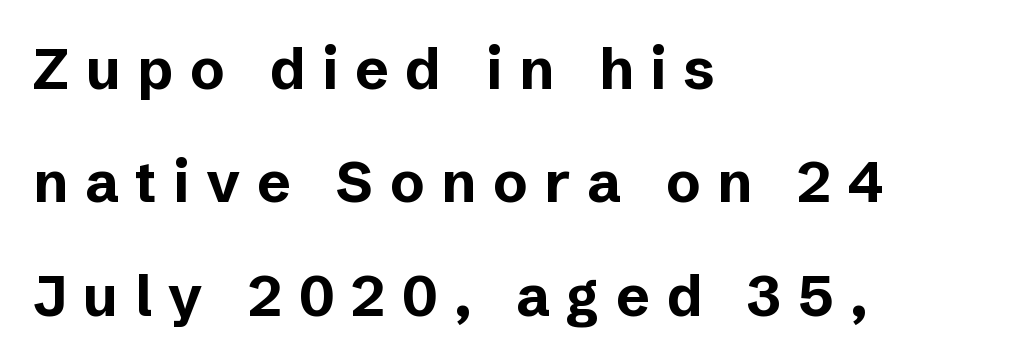
The zone under the glyphs is completely vacant. Character widths vary here, with narrow letters taking less room than wide ones. Each line starts at the same left margin while the right side varies. These lines were composed using upright roman letters. Emphasis by weight is at full strength: bold. No feet cap the strokes, marking this as sans-serif type.
